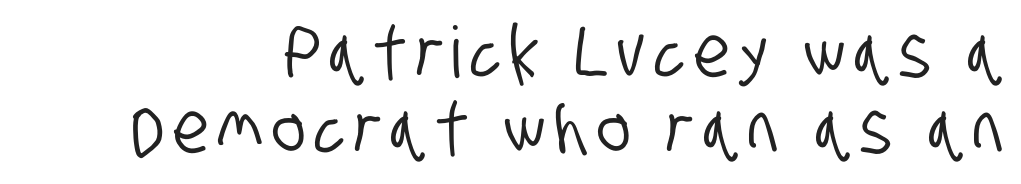
{"serif": "no", "width": "condensed", "stroke_contrast": "low", "x_height": "large", "monospaced": "no", "underline": "no", "line_spacing": "tight", "line_spacing_ratio": 1.07, "glyph_px": 71}
